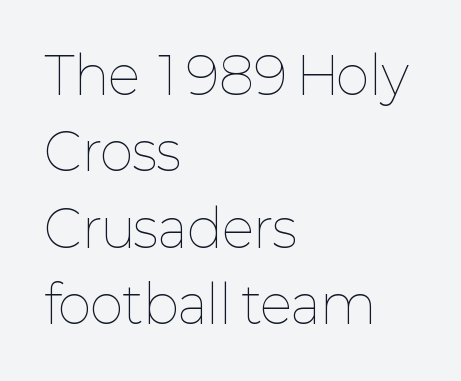
The letterforms sit shoulder to shoulder at normal distance. Letters have the restrained weight of plain body copy at most. Each row of text sits above clean, open space. Spacing verdict: proportional, widths tailored to each character. Short and long lines alike share a common starting point at left. The specimen reads as upright at a glance.
